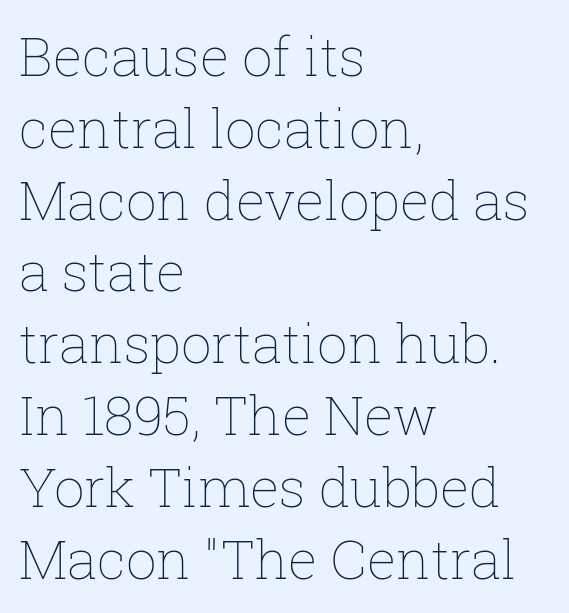
Descenders are the only things crossing below the line. The passage shown is typed in a proportional face where columns would drift. Casual observation: everything's shoved over to the left. Vertical strokes here are truly vertical. No extra ink here — the face is not bold.
